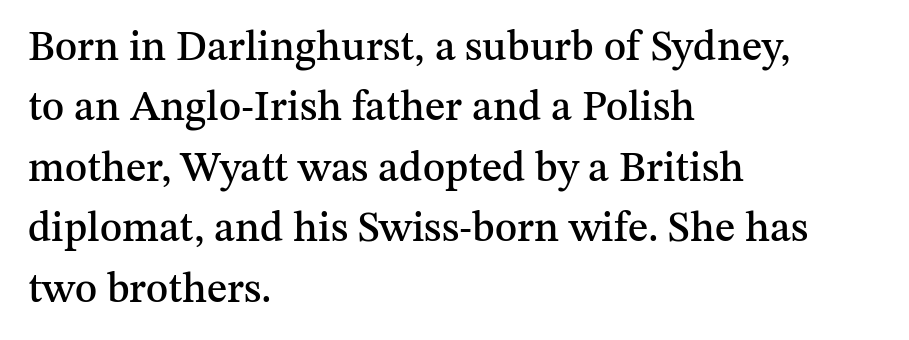
{"serif": "yes", "italic": "no", "width": "normal", "stroke_contrast": "medium", "x_height": "medium", "monospaced": "no", "underline": "no", "align": "left", "line_spacing": "normal", "line_spacing_ratio": 1.44, "letter_spacing": "normal", "letter_spacing_em": 0.0, "glyph_px": 42}
